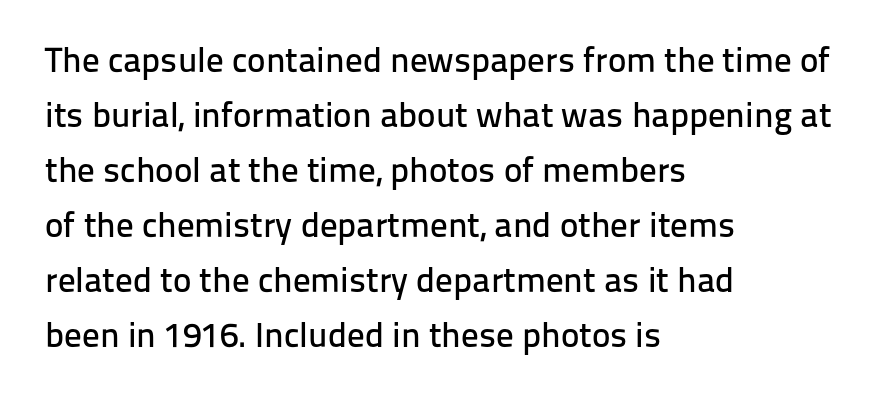
The image shows 35 px sans-serif type, upright; set left-aligned, normal line spacing (1.57x), normal letter spacing, not underlined; low stroke contrast and a medium x-height.
